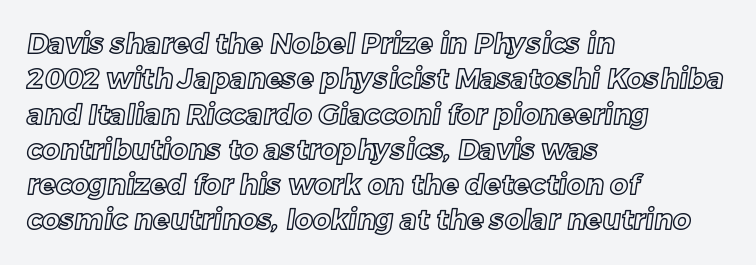
The image shows 28 px text type; set left-aligned, normal line spacing (1.26x), normal letter spacing, not underlined; a medium x-height.
